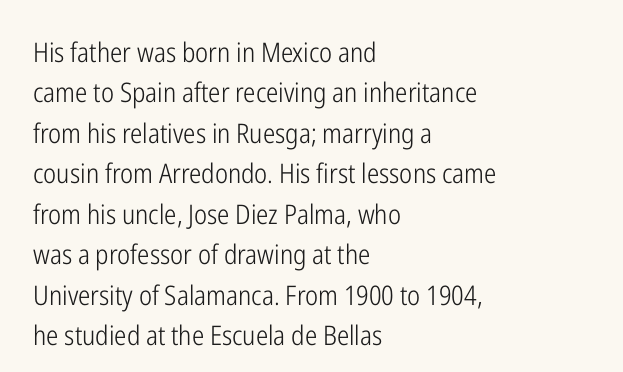
{"italic": "no", "bold": "no", "underline": "no", "align": "left", "line_spacing": "normal", "line_spacing_ratio": 1.5, "letter_spacing": "normal", "letter_spacing_em": 0.0, "glyph_px": 27}
